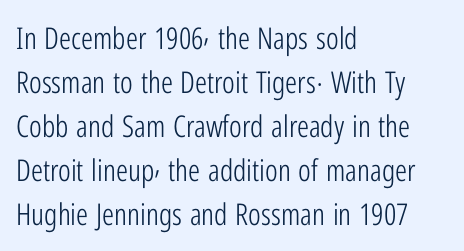
The image shows 30 px light, condensed sans-serif type, upright; set left-aligned, normal line spacing (1.47x), normal letter spacing, not underlined; low stroke contrast and a medium x-height.
